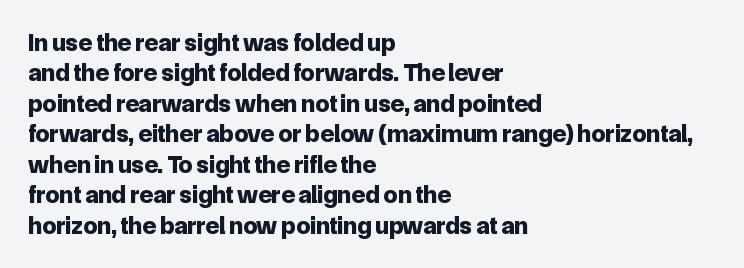
Each line starts at the same left margin while the right side varies. Words appear dense and cohesive because spacing is normal. What weight is shown? A full bold with thick strokes. Nope, not italic — everything's standing straight.
